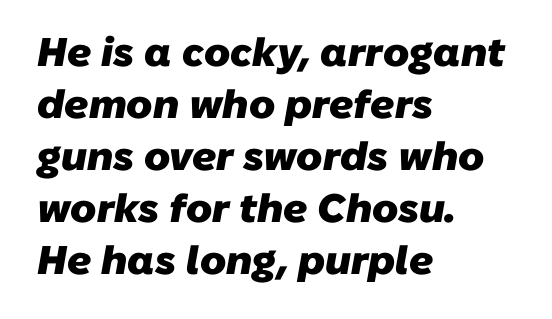
Is there much room between lines? A standard amount, neither cramped nor airy. Regarding serifs, this sample does without them. Is this a fixed-width face? No — the glyphs have proportional, varying widths. Plain, unruled lines of type. Words appear dense and cohesive because spacing is normal.
